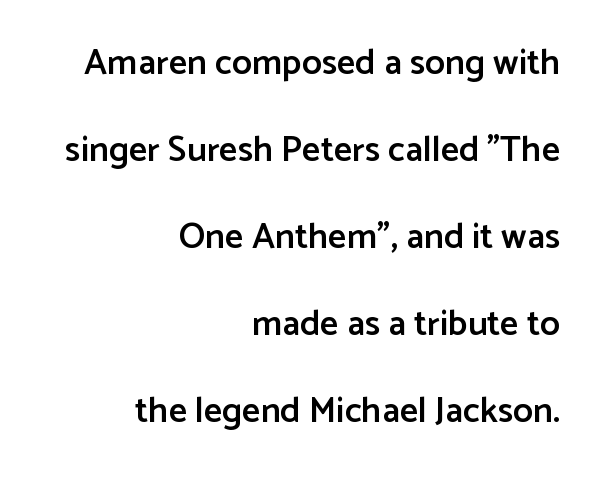
The image shows 36 px semibold sans-serif type, upright; set right-aligned, loose line spacing (2.42x), normal letter spacing, not underlined; low stroke contrast and a medium x-height.
